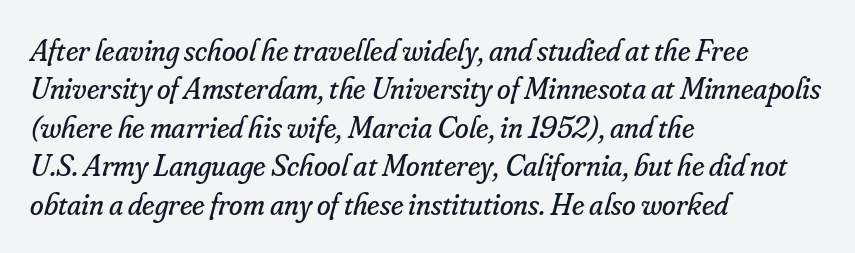
What stands out about the letter spacing? Nothing — it is the standard amount. The strokes are not fattened; the text isn't bold. Descenders hang freely into open space. The passage shown leans; its letterforms are oblique.
